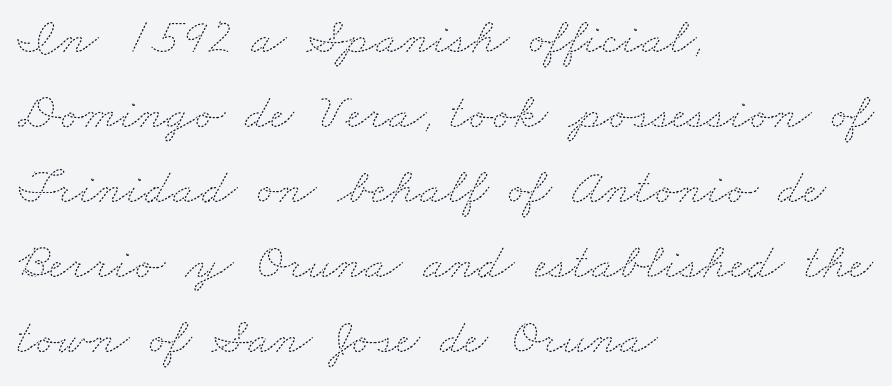
{"bold": "no", "weight": "thin", "width": "wide", "stroke_contrast": "medium", "x_height": "small", "monospaced": "no", "underline": "no", "align": "left", "line_spacing": "normal", "line_spacing_ratio": 1.47, "letter_spacing": "normal", "letter_spacing_em": 0.0, "glyph_px": 51}
